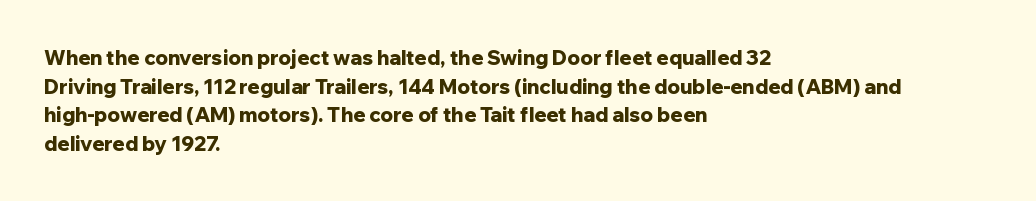
{"italic": "no", "bold": "yes", "underline": "no", "align": "left", "line_spacing": "normal", "line_spacing_ratio": 1.43, "letter_spacing": "normal", "letter_spacing_em": 0.0, "glyph_px": 20}
